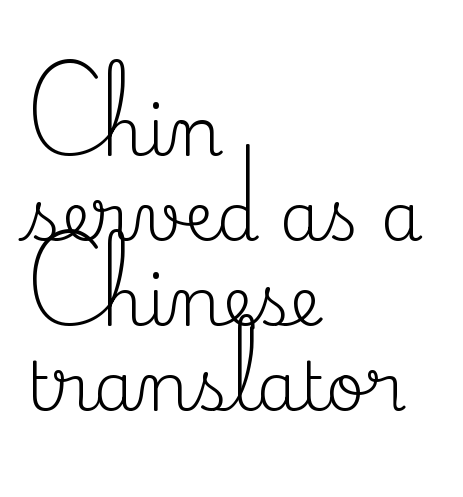
Q: Is the text bold? A: No.
Q: Is the text italic (slanted)? A: No, it is upright.
Q: Is the typeface a serif or a sans-serif typeface? A: Serif.
Q: Is the text underlined? A: No.
Q: How is the paragraph aligned? A: Left-aligned.
Q: Is the spacing between letters normal or unusually wide? A: Normal.
Q: Is the spacing between lines tight, normal or loose? A: Normal.
Q: Width (condensed, normal, or wide)? A: Normal.
Q: Stroke contrast? A: Medium.
Q: x-height? A: Small.
Q: Monospaced? A: No.
